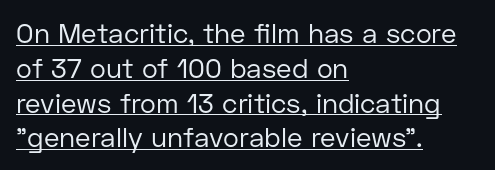
Tracking value appears to be zero — textbook default spacing. Caption: lettering with a line underneath. Every character sits straight up, as roman type does. Heaviness? Minimal to ordinary, like unemphasized prose. The space between consecutive lines is moderate.
